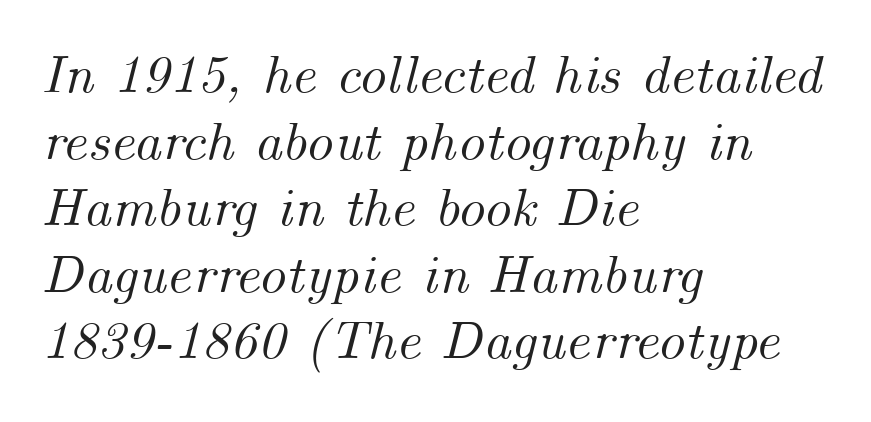
In CSS terms this would be text-align: left. The strip under each line holds only bare page. Notice how the stems are inclined rather than vertical — that's the hallmark of italics. Tracking value appears to be zero — textbook default spacing. Varying glyph widths throughout — classic text-font behaviour.
